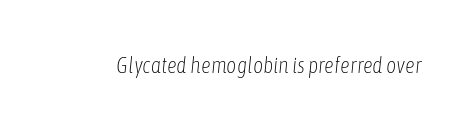
Each word holds together tightly as a unit, with standard inter-letter gaps. Stroke mass is kept to a normal reading level or below. Slant detected: the letters are inclined. Any mark beneath the type? The region is blank.
